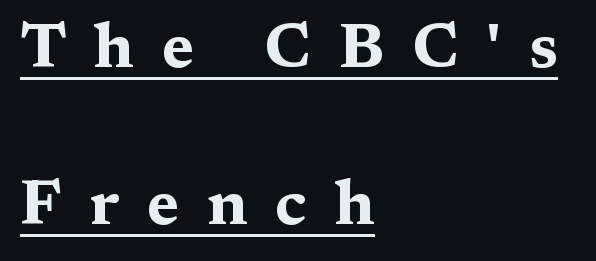
The text block is weighted toward the left margin, trailing off unevenly rightward. Old-style or modern, the face here clearly has serifs. If you drew a line through each stem, it would be perfectly vertical. Pretty heavy lettering here — definitely bold.
